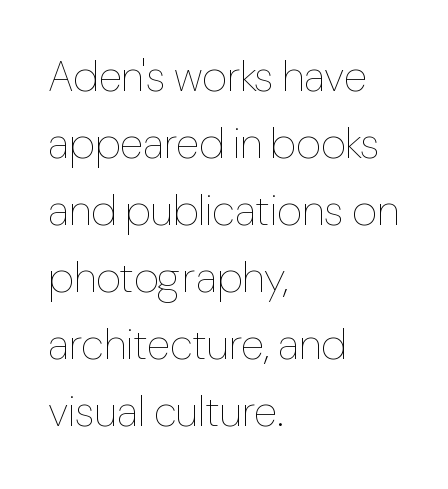
The image shows 43 px thin type, upright; set left-aligned, normal line spacing (1.56x), normal letter spacing, not underlined; low stroke contrast and a medium x-height.
